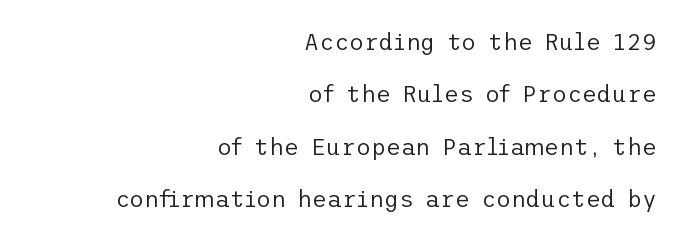
This reads as an unemphasized weight, regular at the heaviest. The horizontal fit of the characters is conventional and even. Posture: vertical. Typeset ragged left — the right edge is the straight one. The zone under the glyphs is completely vacant.
